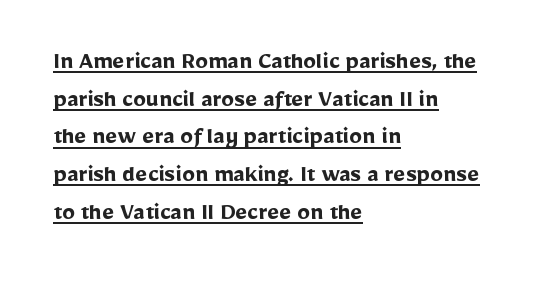
{"italic": "no", "bold": "yes", "underline": "yes", "align": "left", "line_spacing": "normal", "line_spacing_ratio": 1.45, "letter_spacing": "normal", "letter_spacing_em": 0.0, "glyph_px": 26}
